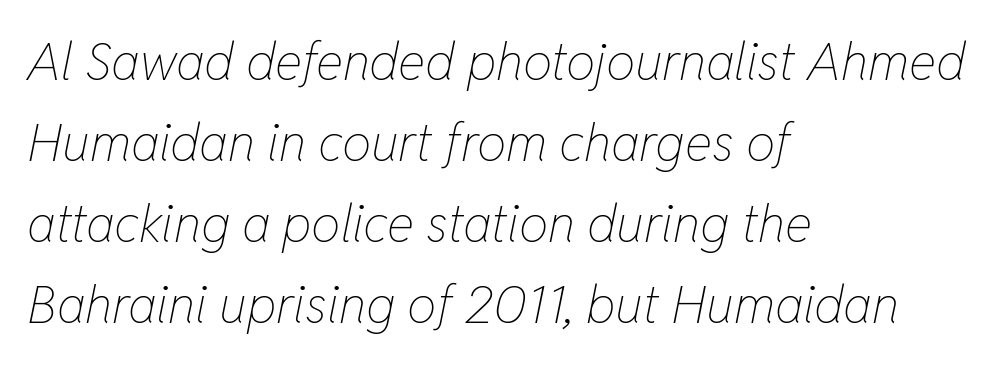
Alignment: flush left. Is the letter spacing exaggerated? No — it looks like the ordinary default. The font is comparable to plain body text, perhaps lighter. The lines sit at an ordinary, default distance from one another.
